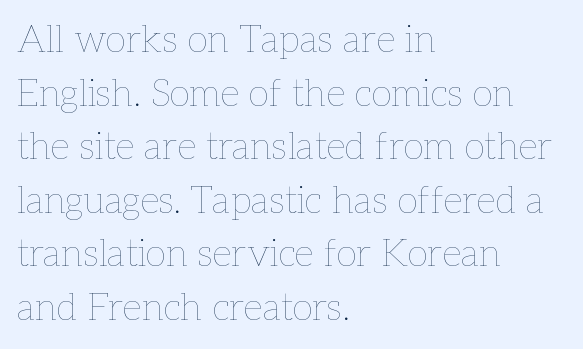
Q: Is the text bold? A: No.
Q: Is the text italic (slanted)? A: No, it is upright.
Q: Is the text underlined? A: No.
Q: How is the paragraph aligned? A: Left-aligned.
Q: Is the spacing between letters normal or unusually wide? A: Normal.
Q: Is the spacing between lines tight, normal or loose? A: Normal.
Q: Width (condensed, normal, or wide)? A: Normal.
Q: Stroke contrast? A: Low.
Q: x-height? A: Medium.
Q: Monospaced? A: No.
